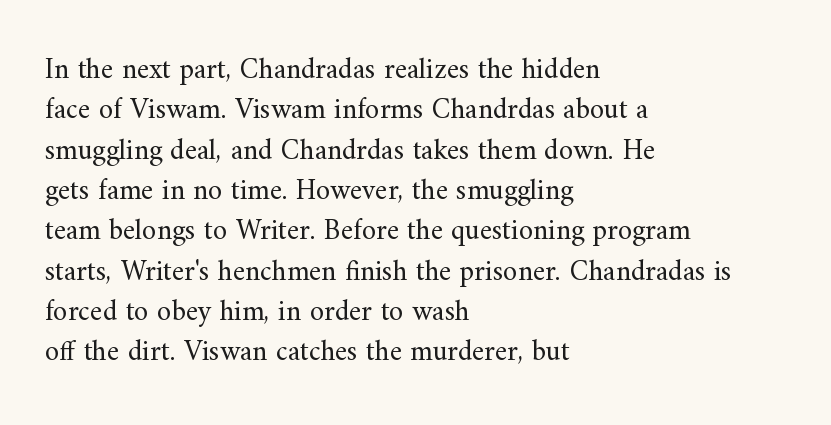
{"serif": "yes", "italic": "no", "bold": "no", "weight": "regular", "width": "normal", "stroke_contrast": "medium", "x_height": "small", "monospaced": "no", "underline": "no", "align": "left", "line_spacing": "normal", "line_spacing_ratio": 1.39, "letter_spacing": "normal", "letter_spacing_em": 0.0, "glyph_px": 29}
